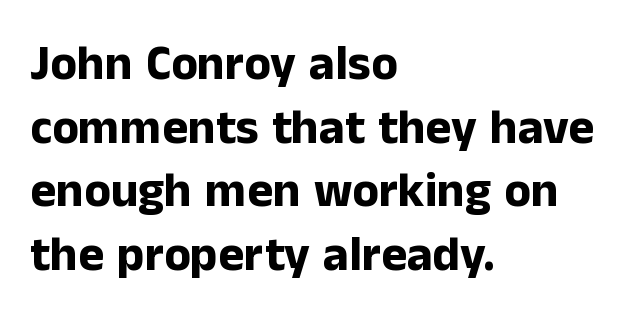
{"serif": "no", "italic": "no", "bold": "yes", "weight": "bold", "width": "normal", "stroke_contrast": "low", "x_height": "medium", "monospaced": "no", "underline": "no", "align": "left", "line_spacing": "normal", "line_spacing_ratio": 1.3, "letter_spacing": "normal", "letter_spacing_em": 0.0, "glyph_px": 49}
